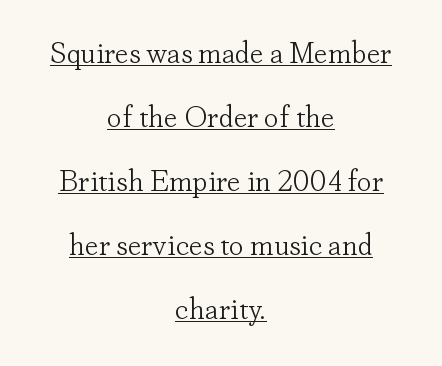
Q: Is the text bold? A: No.
Q: Is the text italic (slanted)? A: No, it is upright.
Q: Is the typeface a serif or a sans-serif typeface? A: Serif.
Q: Is the text underlined? A: Yes.
Q: How is the paragraph aligned? A: Centered.
Q: Is the spacing between letters normal or unusually wide? A: Normal.
Q: Is the spacing between lines tight, normal or loose? A: Loose.
Q: Width (condensed, normal, or wide)? A: Normal.
Q: Stroke contrast? A: Low.
Q: x-height? A: Small.
Q: Monospaced? A: No.
